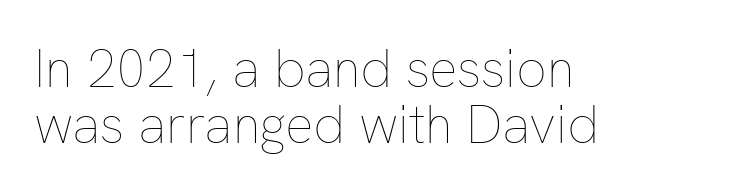
The image shows 53 px thin type, upright; set left-aligned, tight line spacing (1.05x), normal letter spacing, not underlined; low stroke contrast and a medium x-height.
